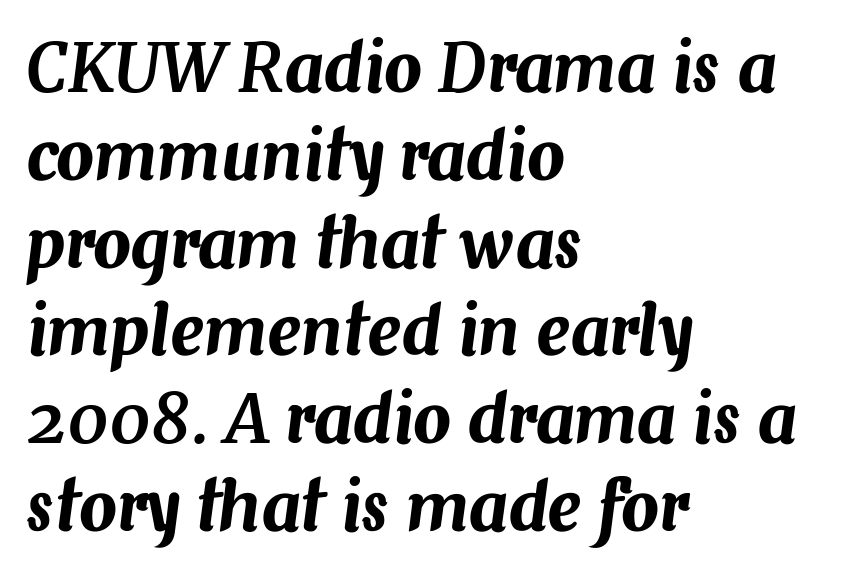
{"italic": "yes", "lean": "right", "slant_degrees": 7, "width": "normal", "stroke_contrast": "medium", "x_height": "medium", "monospaced": "no", "underline": "no", "align": "left", "line_spacing": "normal", "line_spacing_ratio": 1.31, "letter_spacing": "normal", "letter_spacing_em": 0.0, "glyph_px": 67}
